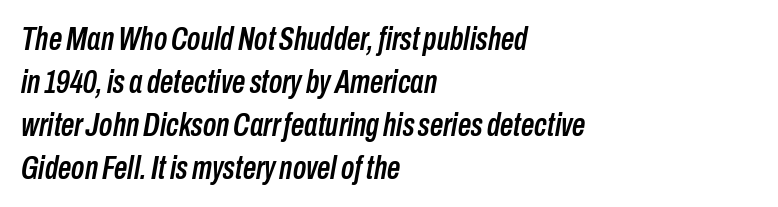
{"italic": "yes", "lean": "right", "slant_degrees": 10, "width": "condensed", "stroke_contrast": "low", "x_height": "medium", "monospaced": "no", "underline": "no", "align": "left", "line_spacing": "normal", "line_spacing_ratio": 1.3, "letter_spacing": "normal", "letter_spacing_em": 0.0, "glyph_px": 33}
